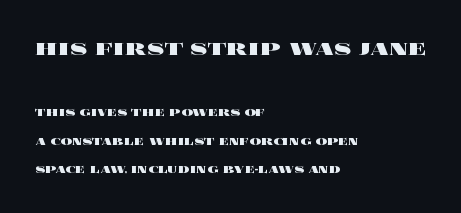
Compared with a centered layout, this one pins lines to the left instead. Descender tails drop into unmarked territory. Size contrast runs from large at the top to small at the bottom. Successive baselines arrive slowly, with a big drop between each. Is the letter spacing exaggerated? No — it looks like the ordinary default.
